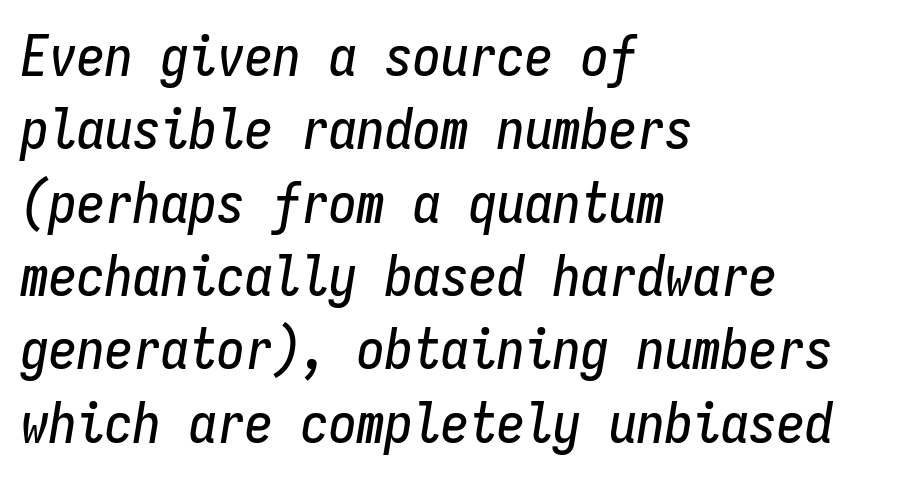
{"italic": "yes", "lean": "right", "slant_degrees": 9, "width": "condensed", "stroke_contrast": "low", "x_height": "medium", "monospaced": "yes", "underline": "no", "align": "left", "line_spacing": "normal", "line_spacing_ratio": 1.31, "letter_spacing": "normal", "letter_spacing_em": 0.0, "glyph_px": 56}
